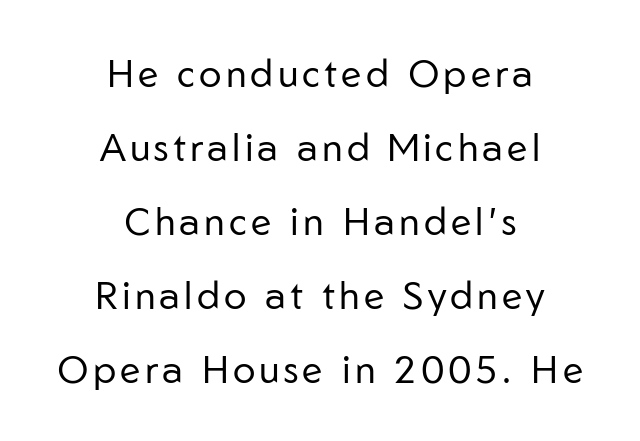
The image shows 38 px regular-weight sans-serif type, upright; set centered, loose line spacing (1.95x), not underlined; low stroke contrast and a medium x-height.
